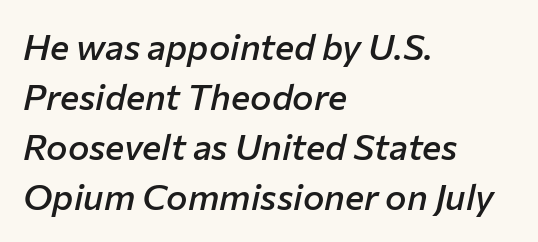
{"italic": "yes", "lean": "right", "slant_degrees": 12, "bold": "semi", "weight": "semibold", "width": "normal", "stroke_contrast": "low", "x_height": "medium", "monospaced": "no", "underline": "no", "align": "left", "line_spacing": "normal", "line_spacing_ratio": 1.39, "letter_spacing": "normal", "letter_spacing_em": 0.0, "glyph_px": 36}
